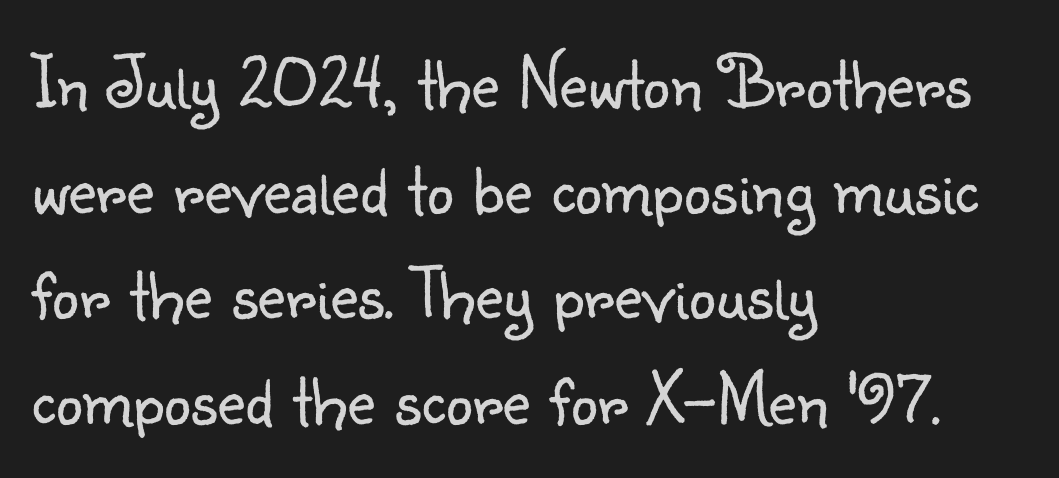
Do the letters lean? They stand straight. Character widths vary here, with narrow letters taking less room than wide ones. Typeset ragged right — the left edge is the straight one. This sample uses plain, unmodified letter spacing.
